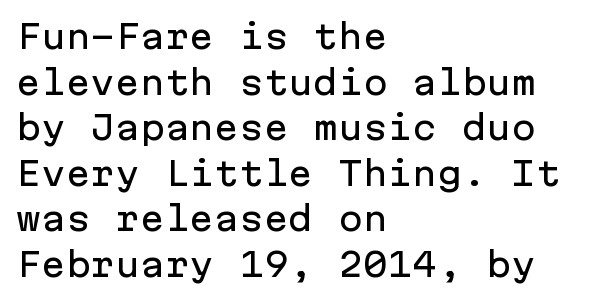
{"serif": "no", "italic": "no", "width": "normal", "stroke_contrast": "low", "x_height": "medium", "monospaced": "yes", "underline": "no", "align": "left", "line_spacing": "normal", "line_spacing_ratio": 1.38, "letter_spacing": "normal", "letter_spacing_em": 0.0, "glyph_px": 33}
